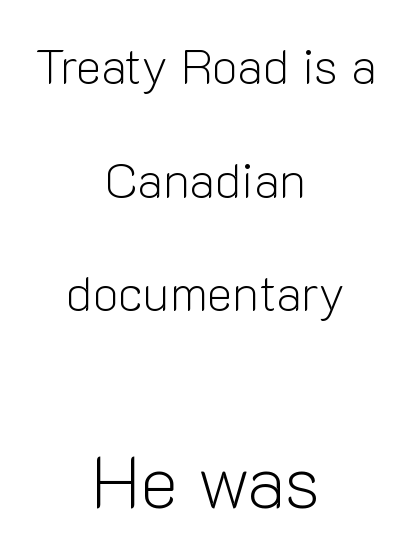
{"serif": "no", "italic": "no", "bold": "no", "weight": "light", "width": "normal", "stroke_contrast": "low", "x_height": "medium", "monospaced": "no", "underline": "no", "align": "center", "line_spacing": "loose", "line_spacing_ratio": 2.32, "letter_spacing": "normal", "letter_spacing_em": 0.0, "larger_block": "second", "size_ratio": 1.49, "glyph_px": 73}
